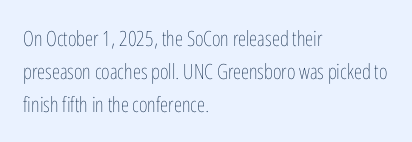
The image shows 21 px text type, upright; set left-aligned, normal line spacing (1.56x), normal letter spacing, not underlined.
